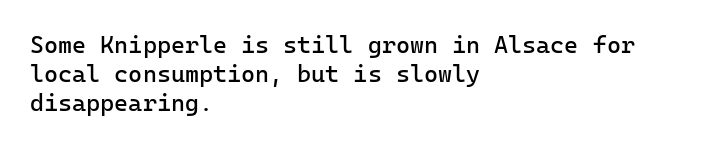
The strokes carry an ordinary text weight at most. Default kerning and tracking; the words read as compact shapes. The gap between lines stays unmarked. Does the lettering tilt? It doesn't — this is upright.
